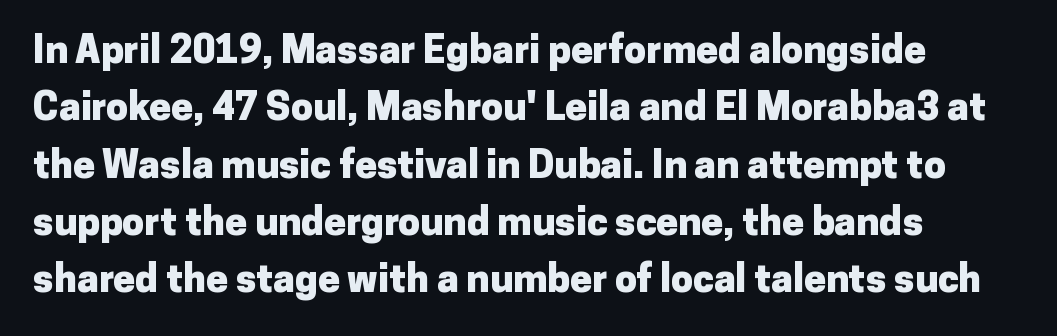
Q: Is the text bold? A: Yes.
Q: Is the text italic (slanted)? A: No, it is upright.
Q: Is the typeface a serif or a sans-serif typeface? A: Sans-serif.
Q: Is the text underlined? A: No.
Q: How is the paragraph aligned? A: Left-aligned.
Q: Is the spacing between letters normal or unusually wide? A: Normal.
Q: Is the spacing between lines tight, normal or loose? A: Normal.
Q: Width (condensed, normal, or wide)? A: Normal.
Q: Stroke contrast? A: Low.
Q: x-height? A: Medium.
Q: Monospaced? A: No.
